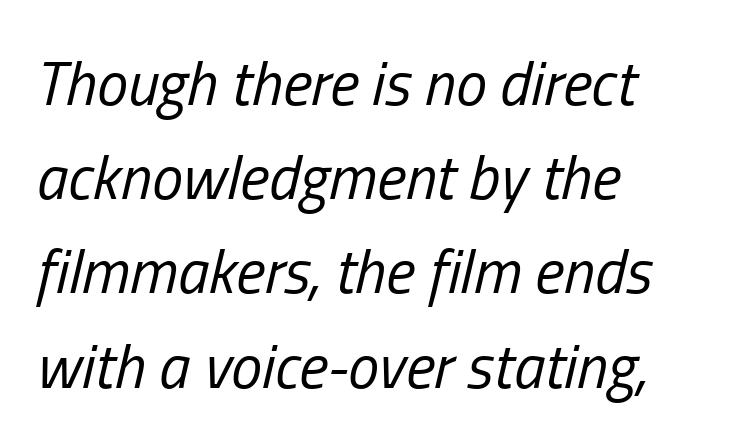
Q: Is the text bold? A: No.
Q: Is the text italic (slanted)? A: Yes, it leans right by about 13 degrees.
Q: Is the text underlined? A: No.
Q: How is the paragraph aligned? A: Left-aligned.
Q: Is the spacing between letters normal or unusually wide? A: Normal.
Q: Is the spacing between lines tight, normal or loose? A: Normal.
Q: Width (condensed, normal, or wide)? A: Condensed.
Q: Stroke contrast? A: Low.
Q: x-height? A: Medium.
Q: Monospaced? A: No.
